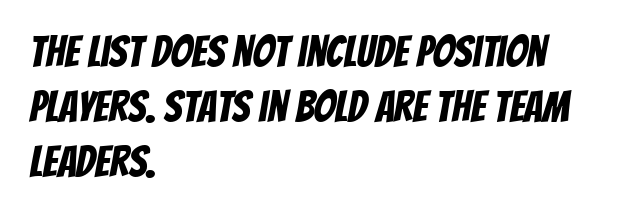
{"serif": "no", "width": "condensed", "stroke_contrast": "low", "x_height": "large", "monospaced": "no", "underline": "no", "align": "left", "line_spacing": "normal", "line_spacing_ratio": 1.28, "letter_spacing": "normal", "letter_spacing_em": 0.0, "glyph_px": 43}
